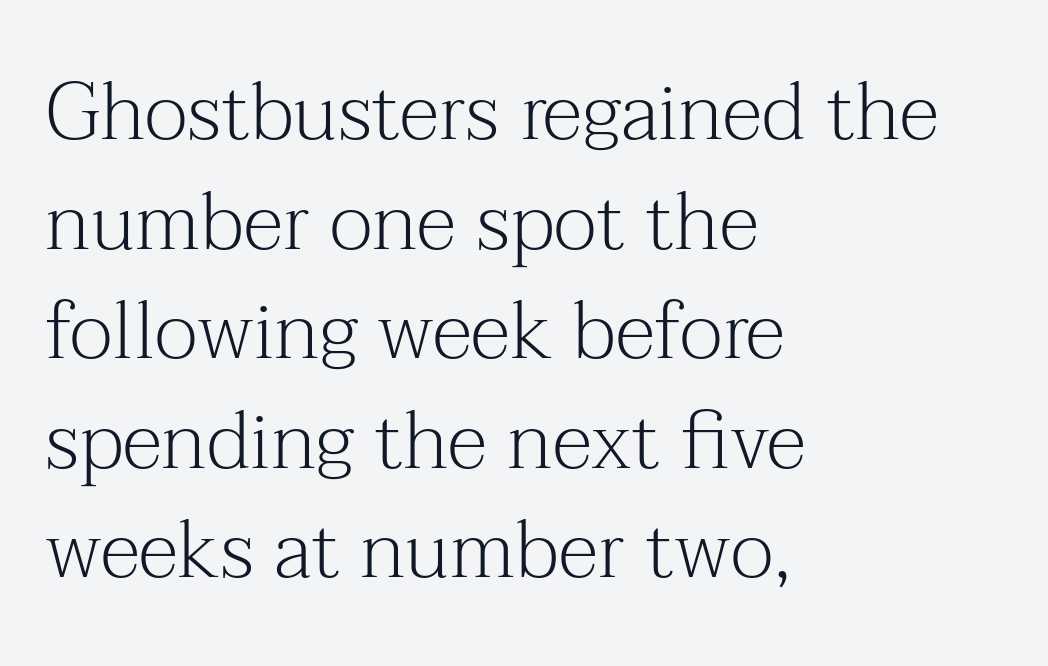
Q: Is the text bold? A: No.
Q: Is the text italic (slanted)? A: No, it is upright.
Q: Is the typeface a serif or a sans-serif typeface? A: Serif.
Q: Is the text underlined? A: No.
Q: How is the paragraph aligned? A: Left-aligned.
Q: Is the spacing between letters normal or unusually wide? A: Normal.
Q: Is the spacing between lines tight, normal or loose? A: Normal.
Q: Width (condensed, normal, or wide)? A: Normal.
Q: Stroke contrast? A: Medium.
Q: x-height? A: Medium.
Q: Monospaced? A: No.
